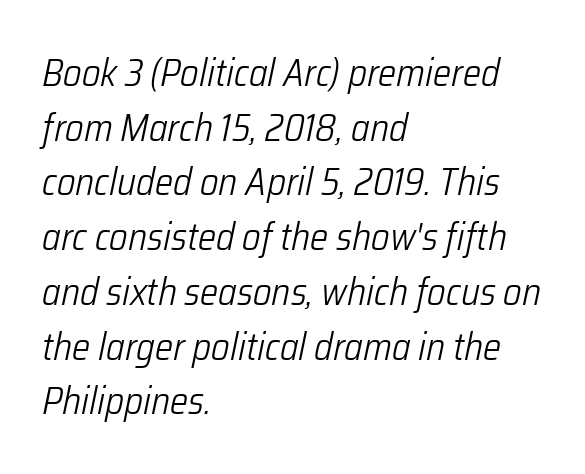
The image shows 38 px light, condensed type, italic (leaning right); set left-aligned, normal line spacing (1.44x), normal letter spacing, not underlined; low stroke contrast and a medium x-height.
